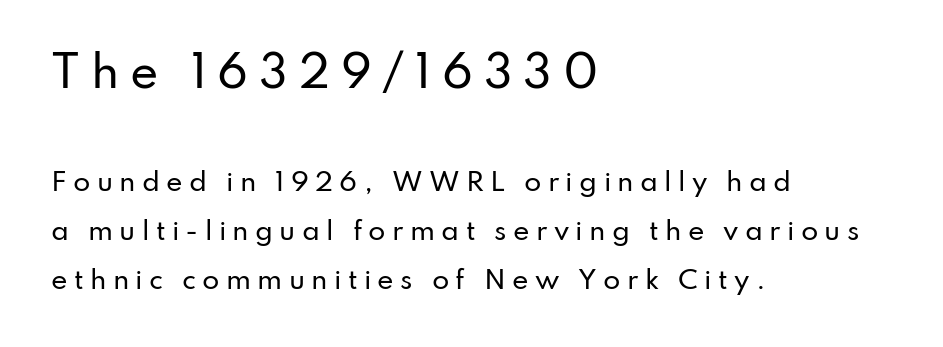
Q: Is the text italic (slanted)? A: No, it is upright.
Q: Is the typeface a serif or a sans-serif typeface? A: Sans-serif.
Q: Is the text underlined? A: No.
Q: How is the paragraph aligned? A: Left-aligned.
Q: Is the spacing between letters normal or unusually wide? A: Unusually wide.
Q: Is the spacing between lines tight, normal or loose? A: Loose.
Q: Which block of text is set in a larger size, the first (top) or the second (bottom)? A: The first (top) one.
Q: Width (condensed, normal, or wide)? A: Normal.
Q: Stroke contrast? A: Low.
Q: x-height? A: Small.
Q: Monospaced? A: No.
